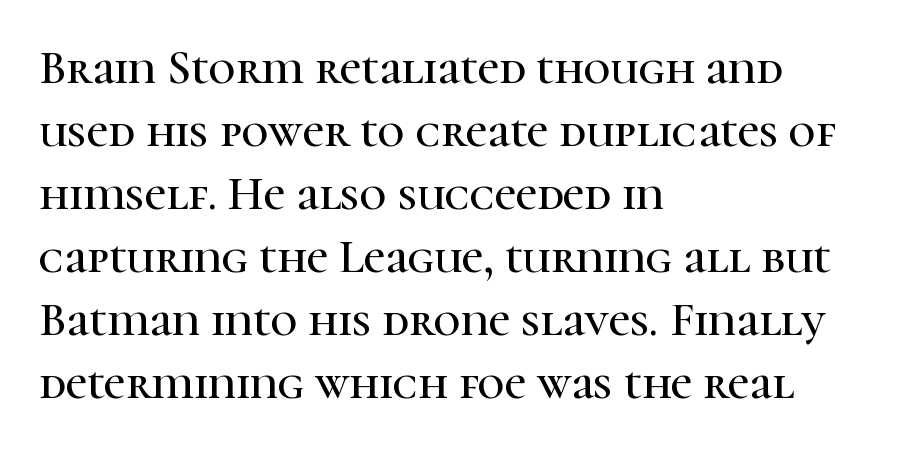
Q: Is the text italic (slanted)? A: No, it is upright.
Q: Is the typeface a serif or a sans-serif typeface? A: Serif.
Q: Is the text underlined? A: No.
Q: How is the paragraph aligned? A: Left-aligned.
Q: Is the spacing between letters normal or unusually wide? A: Normal.
Q: Is the spacing between lines tight, normal or loose? A: Normal.
Q: Width (condensed, normal, or wide)? A: Normal.
Q: Stroke contrast? A: High.
Q: x-height? A: Medium.
Q: Monospaced? A: No.
